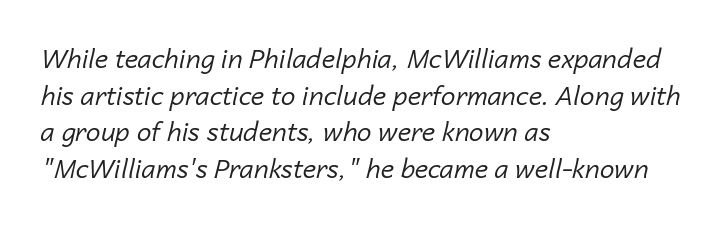
Q: Is the text bold? A: No.
Q: Is the text italic (slanted)? A: Yes, it leans right by about 14 degrees.
Q: Is the text underlined? A: No.
Q: How is the paragraph aligned? A: Left-aligned.
Q: Is the spacing between letters normal or unusually wide? A: Normal.
Q: Is the spacing between lines tight, normal or loose? A: Normal.
